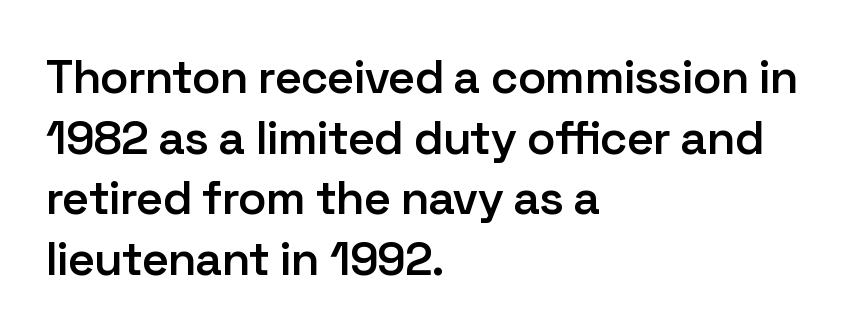
{"serif": "no", "italic": "no", "bold": "semi", "weight": "semibold", "width": "normal", "stroke_contrast": "low", "x_height": "medium", "monospaced": "no", "underline": "no", "align": "left", "line_spacing": "normal", "line_spacing_ratio": 1.29, "letter_spacing": "normal", "letter_spacing_em": 0.0, "glyph_px": 47}
